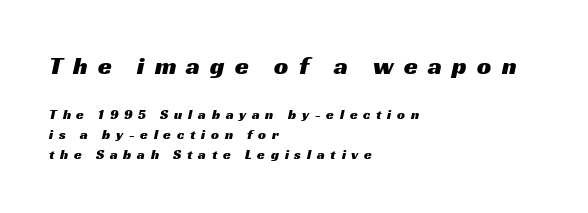
The leading is moderate, giving the passage an even texture. Line beginnings align vertically; line endings do not. The letters are spread apart with noticeably loose tracking. The composition opens big and finishes small. Anything drawn beneath the words? Only blank space.
